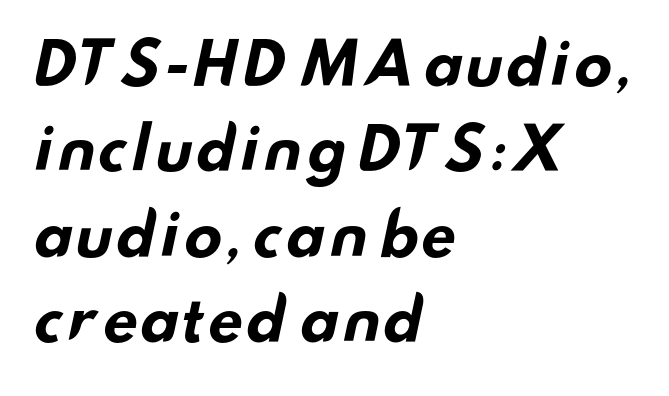
The image shows 58 px bold, wide sans-serif type; set left-aligned, normal line spacing (1.47x), normal letter spacing, not underlined; low stroke contrast and a small x-height.
